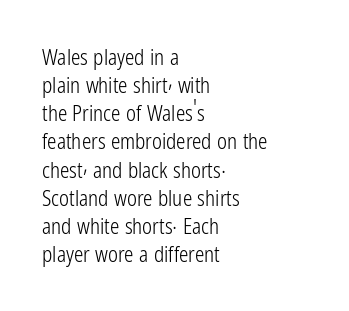
Visually the block forms a straight wall on the left and a jagged coastline on the right. Style check: upright. Bold? No — there's no thickening of the strokes. Notice how descenders clear the ascenders below comfortably — that's standard leading. Each word holds together tightly as a unit, with standard inter-letter gaps.
